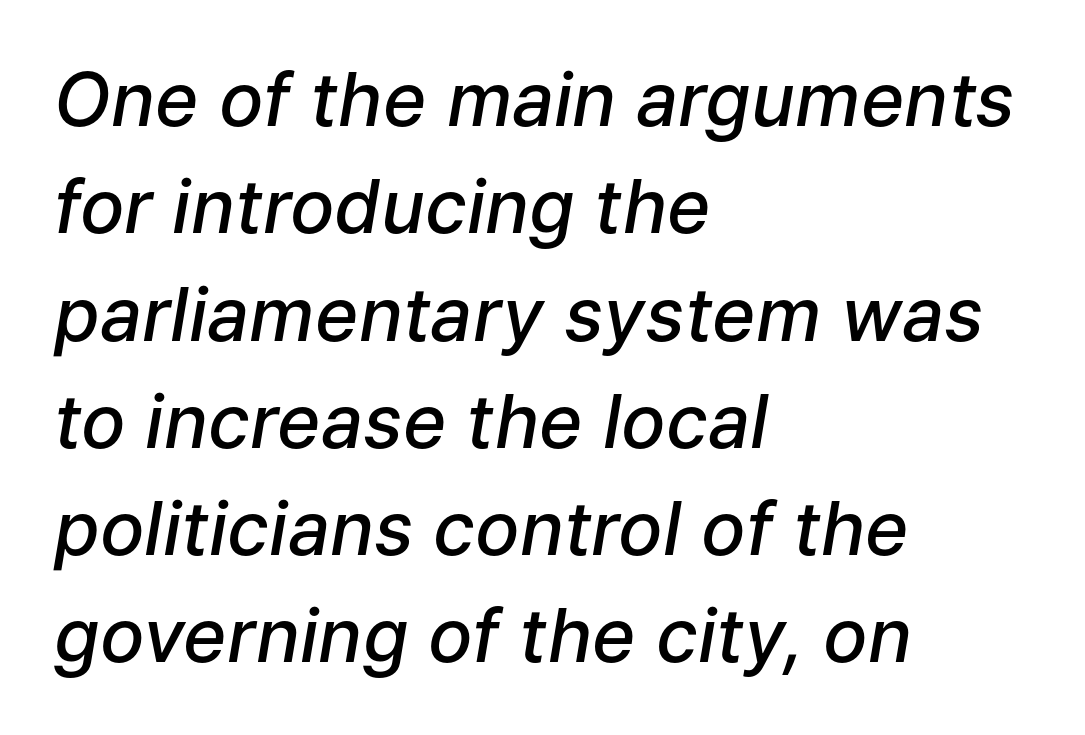
The passage shown is typed in a proportional face where columns would drift. Compared with ordinary roman type, these characters are visibly tilted. Descenders hang freely into open space. The letters are semibold — heavier than regular but short of a full bold. A classic flush-left, rag-right setting is used for this passage. Compared with typical paragraphs, the rows here are spaced about the same.
